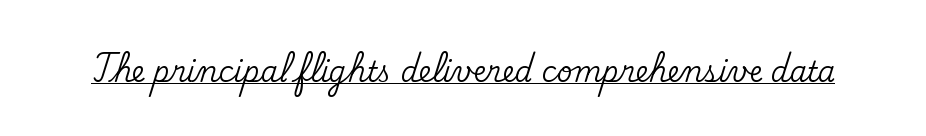
The image shows 28 px text type; set normal letter spacing, underlined; medium stroke contrast and a small x-height.
